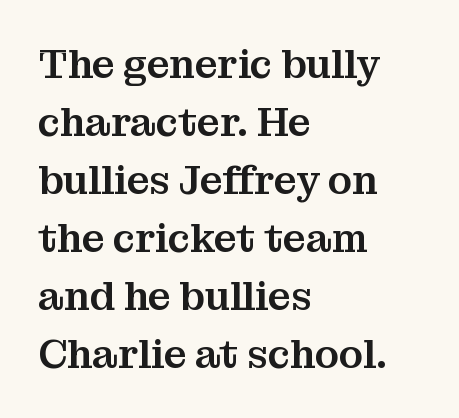
{"serif": "yes", "italic": "no", "width": "normal", "stroke_contrast": "medium", "x_height": "medium", "monospaced": "no", "underline": "no", "align": "left", "line_spacing": "normal", "line_spacing_ratio": 1.45, "letter_spacing": "normal", "letter_spacing_em": 0.0, "glyph_px": 40}
